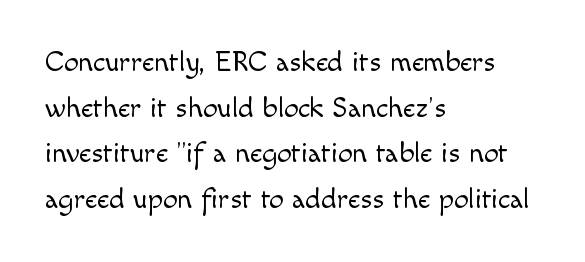
What kind of face is this? One without serifs — a sans. Here the designer chose a conventional face with non-uniform glyph widths. The rendering keeps characters at their native spacing. The specimen omits any rule beneath the text block's lines. The strokes are not fattened; the text isn't bold. The rendering uses a moderate line-height, typical for paragraphs.
